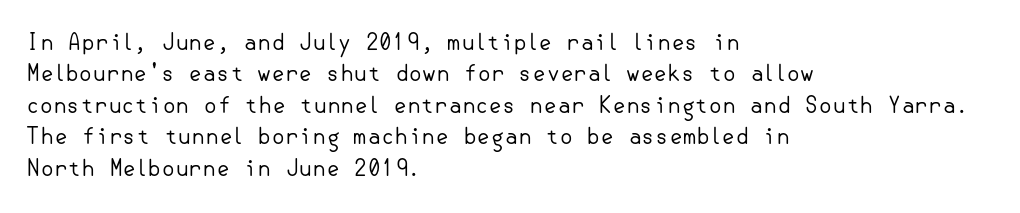
Q: Is the text bold? A: No.
Q: Is the text italic (slanted)? A: No, it is upright.
Q: Is the text underlined? A: No.
Q: How is the paragraph aligned? A: Left-aligned.
Q: Is the spacing between letters normal or unusually wide? A: Normal.
Q: Is the spacing between lines tight, normal or loose? A: Normal.
